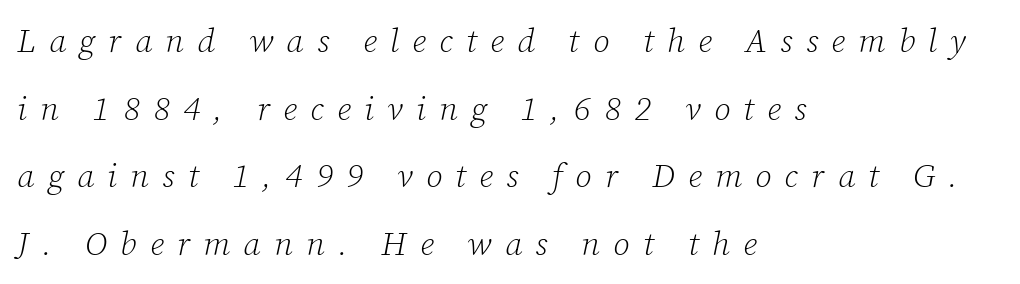
The image shows 33 px light serif type, italic (leaning right); set left-aligned, loose line spacing (2.05x), unusually wide letter spacing (+0.4 em), not underlined; low stroke contrast and a medium x-height.
